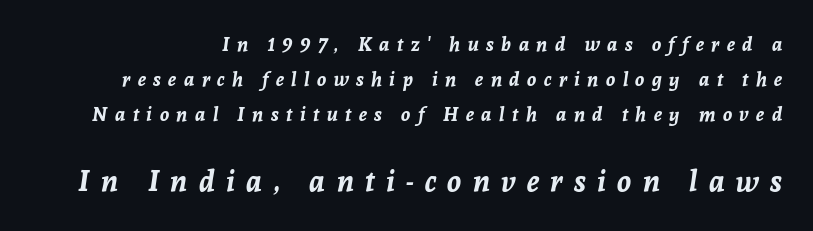
{"italic": "yes", "lean": "right", "slant_degrees": 8, "bold": "yes", "weight": "bold", "width": "normal", "stroke_contrast": "low", "x_height": "medium", "monospaced": "no", "underline": "no", "line_spacing_ratio": 1.85, "letter_spacing": "wide", "letter_spacing_em": 0.39, "larger_block": "second", "size_ratio": 1.53, "glyph_px": 29}
